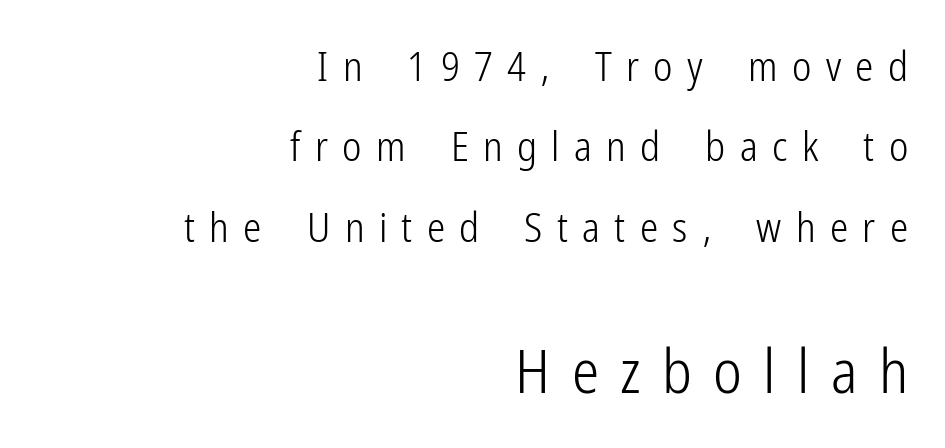
The image shows 61 px light, condensed sans-serif type, upright; set right-aligned, loose line spacing (1.96x), unusually wide letter spacing (+0.35 em), not underlined; the second (bottom) block is 1.49x larger; low stroke contrast and a medium x-height.
